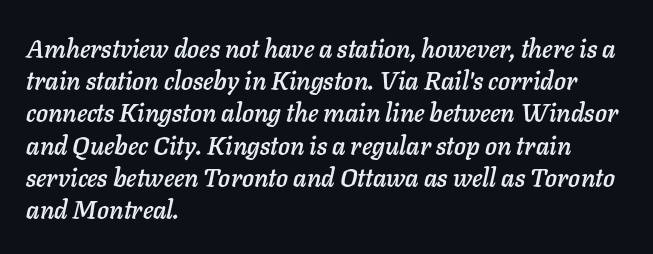
{"italic": "yes", "lean": "right", "slant_degrees": 11, "underline": "no", "align": "left", "line_spacing": "normal", "line_spacing_ratio": 1.29, "letter_spacing": "normal", "letter_spacing_em": 0.0, "glyph_px": 25}
